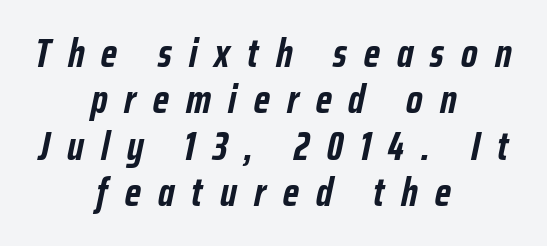
The baseline area is clear. The lines in this sample share a center point and differ in where they start and stop. Slant detected: the letters are inclined. The passage shown has open, widely tracked lettering throughout. I'd describe the lettering as bold — thick and assertive.
